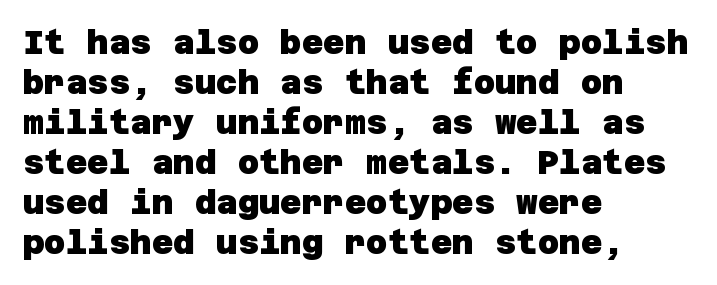
Q: Is the text bold? A: Yes.
Q: Is the typeface a serif or a sans-serif typeface? A: Sans-serif.
Q: Is the text underlined? A: No.
Q: How is the paragraph aligned? A: Left-aligned.
Q: Is the spacing between letters normal or unusually wide? A: Normal.
Q: Width (condensed, normal, or wide)? A: Normal.
Q: Stroke contrast? A: Low.
Q: x-height? A: Large.
